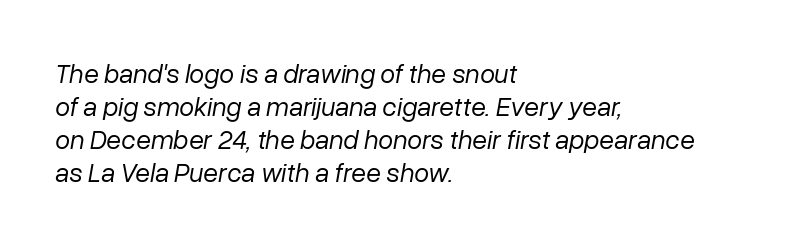
The area under the type is left untouched. Characters are canted at an angle relative to the baseline's perpendicular. The line texture is even and compact thanks to regular tracking. A classic flush-left, rag-right setting is used for this passage. Caption: face not bold, strokes unweighted.
